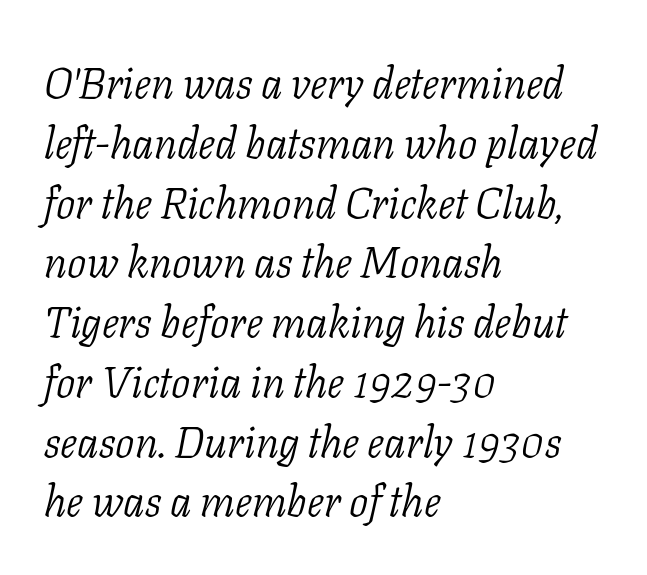
The image shows 43 px light serif type, italic (leaning right); set left-aligned, normal line spacing (1.39x), normal letter spacing, not underlined; low stroke contrast and a medium x-height.
